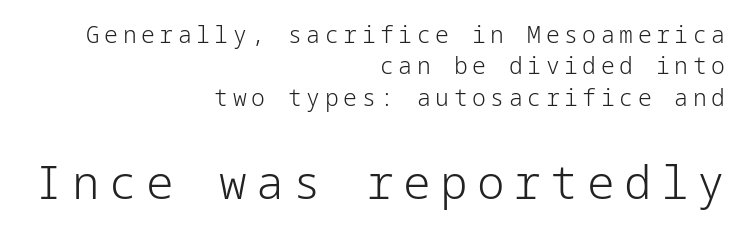
Q: Is the text bold? A: No.
Q: Is the text italic (slanted)? A: No, it is upright.
Q: Is the typeface a serif or a sans-serif typeface? A: Sans-serif.
Q: Is the text underlined? A: No.
Q: How is the paragraph aligned? A: Right-aligned.
Q: Is the spacing between letters normal or unusually wide? A: Unusually wide.
Q: Is the spacing between lines tight, normal or loose? A: Normal.
Q: Which block of text is set in a larger size, the first (top) or the second (bottom)? A: The second (bottom) one.
Q: Width (condensed, normal, or wide)? A: Normal.
Q: Stroke contrast? A: Low.
Q: x-height? A: Medium.
